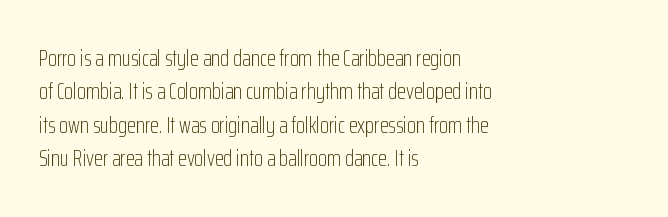
The image shows 23 px text type, upright; set left-aligned, normal line spacing (1.45x), normal letter spacing, not underlined.
